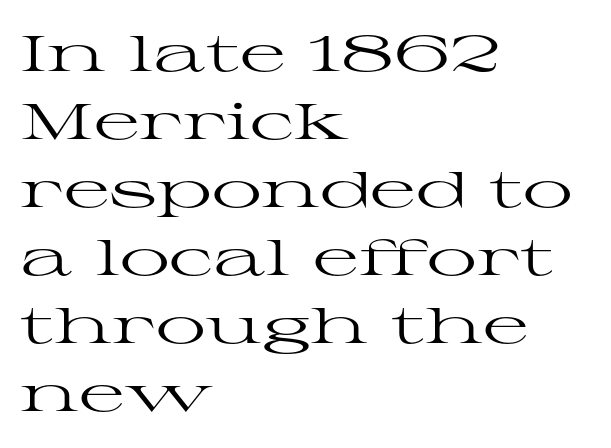
How are the letters spaced? Ordinarily, with no added tracking. The weight tops out at a normal text grade. Each letter's strokes conclude with small projecting serifs. The passage shown stacks its lines at a standard gap. Notice how the stems are strictly vertical — no italics here.
